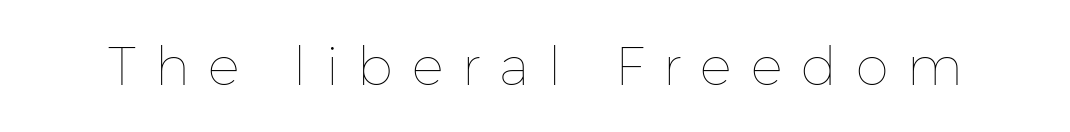
Q: Is the text bold? A: No.
Q: Is the text italic (slanted)? A: No, it is upright.
Q: Is the text underlined? A: No.
Q: Is the spacing between letters normal or unusually wide? A: Unusually wide.
Q: Width (condensed, normal, or wide)? A: Normal.
Q: Stroke contrast? A: Low.
Q: x-height? A: Medium.
Q: Monospaced? A: No.
